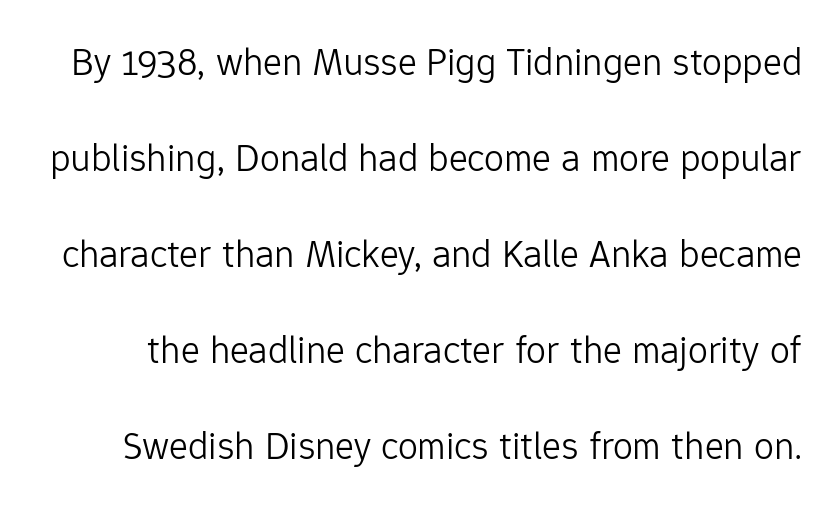
Q: Is the text bold? A: No.
Q: Is the text italic (slanted)? A: No, it is upright.
Q: Is the typeface a serif or a sans-serif typeface? A: Sans-serif.
Q: Is the text underlined? A: No.
Q: Is the spacing between letters normal or unusually wide? A: Normal.
Q: Is the spacing between lines tight, normal or loose? A: Loose.
Q: Width (condensed, normal, or wide)? A: Normal.
Q: Stroke contrast? A: Low.
Q: x-height? A: Medium.
Q: Monospaced? A: No.
